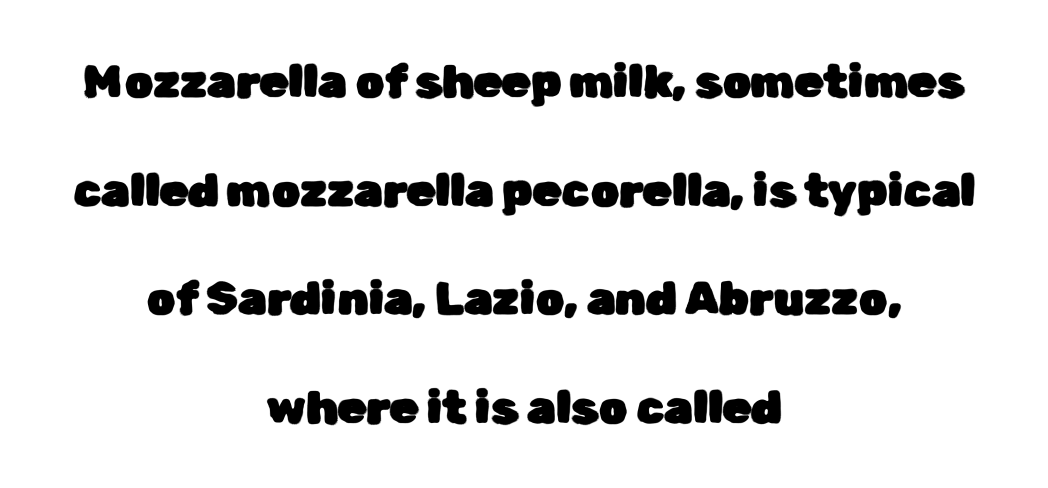
The image shows 46 px sans-serif type, upright; set centered, loose line spacing (2.36x), normal letter spacing, not underlined; low stroke contrast and a medium x-height.
